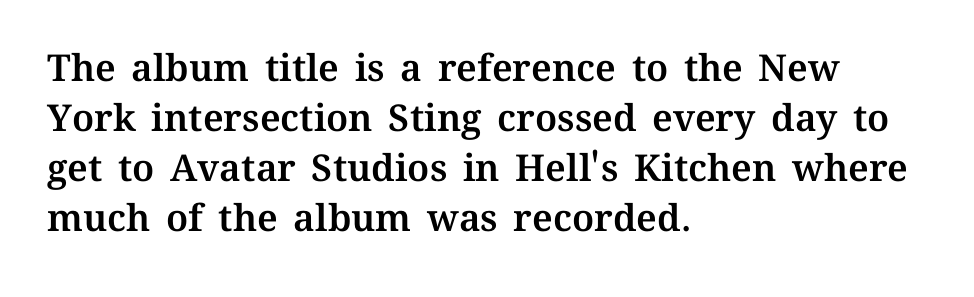
Honestly, the row spacing looks completely unremarkable. Any mark beneath the type? The region is blank. Inter-character spacing is left at the font's built-in metrics. The letters stand straight up with perfectly vertical stems.
